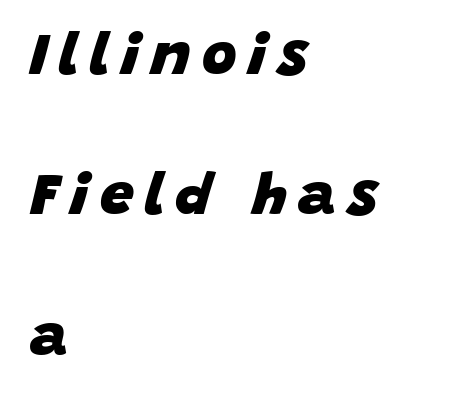
Do the characters align in a grid? No, the font is proportional. Yep, that's italic — everything's leaning. The lines in this sample share a left origin and differ only in where they stop. Unmarked baselines from the first word to the last. Leading is clearly above the norm, producing a sparse column.
